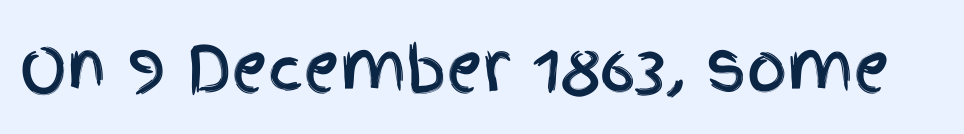
A sans-serif font was chosen for this passage. Here the glyphs are tracked normally, forming tight word shapes. This is roman type, the default non-slanted kind. Spacing verdict: proportional, widths tailored to each character.
